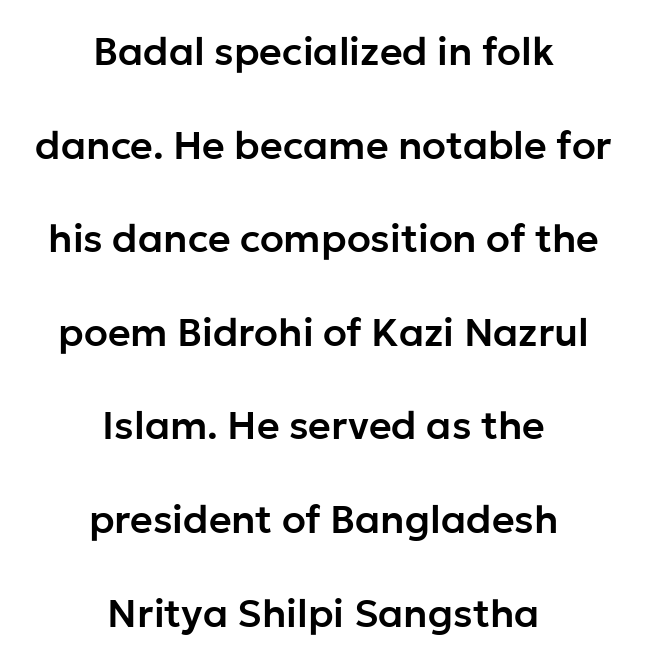
The letters advance in unequal steps, a hallmark of proportional type. Teacher's note: observe the equal gaps on both sides — that is centered alignment. Designer's note — italics off, roman on. Leading is clearly above the norm, producing a sparse column. No word sits above an underline. In terms of letterspacing, this is plain default setting.
